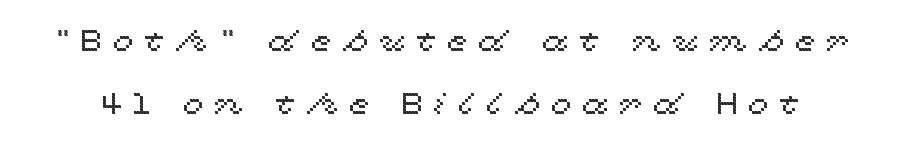
Q: Is the text italic (slanted)? A: Yes.
Q: Is the text underlined? A: No.
Q: Is the spacing between letters normal or unusually wide? A: Unusually wide.
Q: Is the spacing between lines tight, normal or loose? A: Loose.
Q: Width (condensed, normal, or wide)? A: Wide.
Q: x-height? A: Medium.
Q: Monospaced? A: No.
